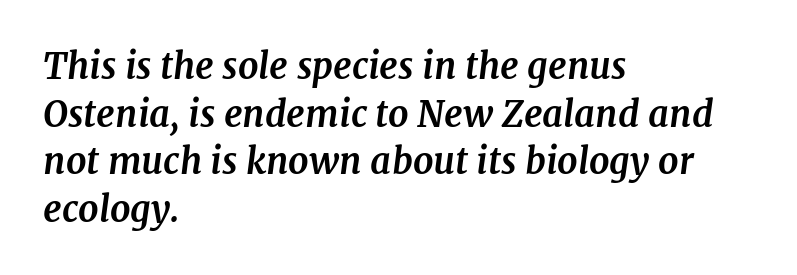
{"serif": "yes", "italic": "yes", "lean": "right", "slant_degrees": 7, "bold": "yes", "weight": "bold", "width": "normal", "stroke_contrast": "medium", "x_height": "medium", "monospaced": "no", "underline": "no", "align": "left", "line_spacing": "normal", "line_spacing_ratio": 1.32, "letter_spacing": "normal", "letter_spacing_em": 0.0, "glyph_px": 36}
